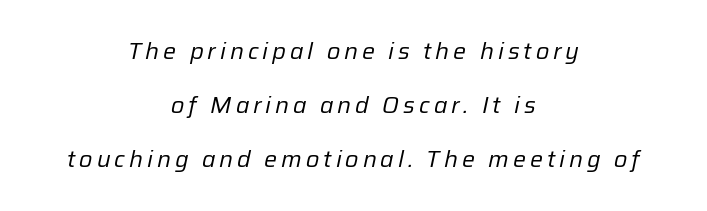
{"italic": "yes", "lean": "right", "slant_degrees": 12, "bold": "no", "underline": "no", "align": "center", "line_spacing": "loose", "line_spacing_ratio": 2.35, "glyph_px": 23}
